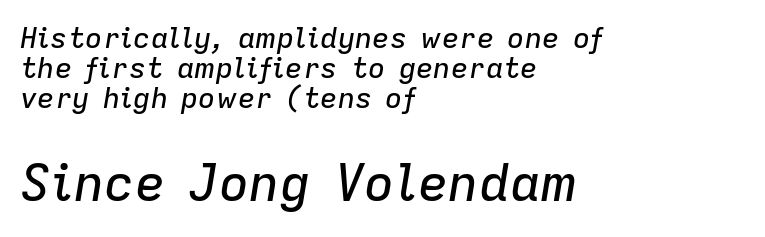
{"italic": "yes", "lean": "right", "slant_degrees": 9, "width": "normal", "stroke_contrast": "low", "x_height": "medium", "monospaced": "no", "underline": "no", "align": "left", "line_spacing": "tight", "line_spacing_ratio": 1.04, "letter_spacing": "normal", "letter_spacing_em": 0.0, "larger_block": "second", "size_ratio": 1.76, "glyph_px": 51}
